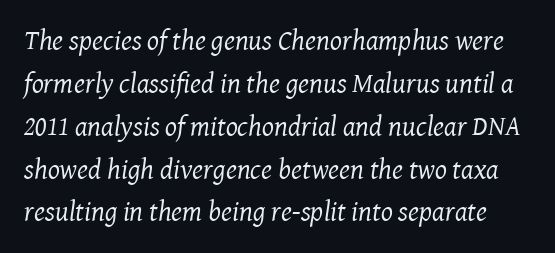
Q: Is the text bold? A: No.
Q: Is the text italic (slanted)? A: Yes, it leans right by about 8 degrees.
Q: Is the typeface a serif or a sans-serif typeface? A: Serif.
Q: Is the text underlined? A: No.
Q: Is the spacing between letters normal or unusually wide? A: Normal.
Q: Is the spacing between lines tight, normal or loose? A: Normal.
Q: Width (condensed, normal, or wide)? A: Normal.
Q: Stroke contrast? A: Medium.
Q: x-height? A: Medium.
Q: Monospaced? A: No.
